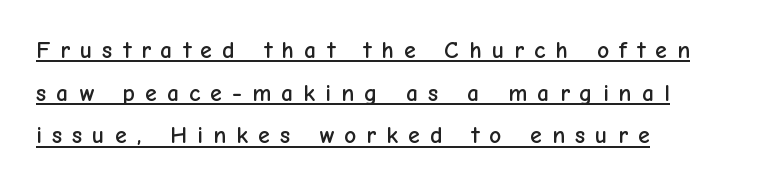
Caption: lettering with a line underneath. In terms of posture, this sample is upright. Leftover space on each line is placed entirely after the last word. Here the glyphs are tracked loosely, breaking word shapes into spaced letters.
